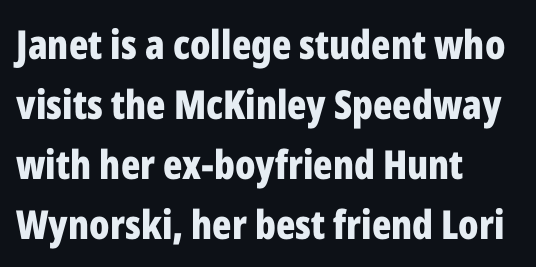
Q: Is the text bold? A: Yes.
Q: Is the text italic (slanted)? A: No, it is upright.
Q: Is the typeface a serif or a sans-serif typeface? A: Sans-serif.
Q: Is the text underlined? A: No.
Q: How is the paragraph aligned? A: Left-aligned.
Q: Is the spacing between letters normal or unusually wide? A: Normal.
Q: Is the spacing between lines tight, normal or loose? A: Normal.
Q: Width (condensed, normal, or wide)? A: Condensed.
Q: Stroke contrast? A: Low.
Q: x-height? A: Medium.
Q: Monospaced? A: No.
